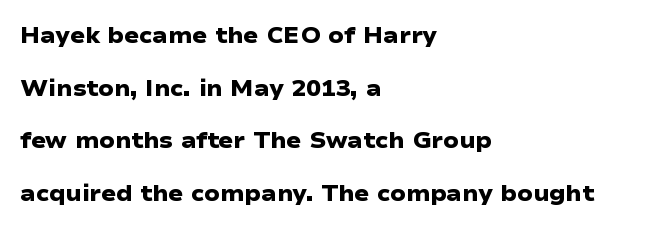
Q: Is the text bold? A: Yes.
Q: Is the text underlined? A: No.
Q: How is the paragraph aligned? A: Left-aligned.
Q: Is the spacing between letters normal or unusually wide? A: Normal.
Q: Is the spacing between lines tight, normal or loose? A: Loose.
